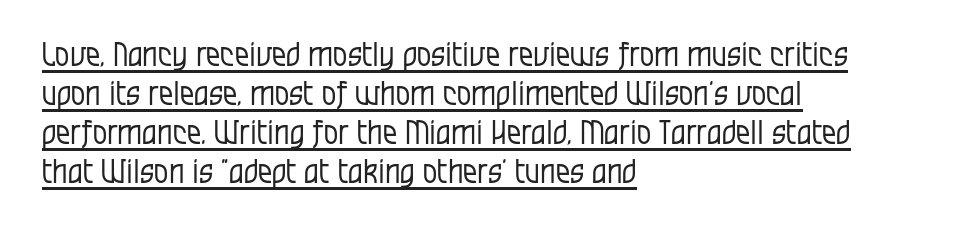
Q: Is the text bold? A: No.
Q: Is the text italic (slanted)? A: No, it is upright.
Q: Is the typeface a serif or a sans-serif typeface? A: Sans-serif.
Q: Is the text underlined? A: Yes.
Q: How is the paragraph aligned? A: Left-aligned.
Q: Is the spacing between letters normal or unusually wide? A: Normal.
Q: Width (condensed, normal, or wide)? A: Condensed.
Q: Stroke contrast? A: Low.
Q: x-height? A: Large.
Q: Monospaced? A: No.
